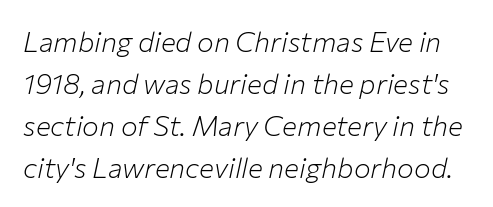
Q: Is the text bold? A: No.
Q: Is the text italic (slanted)? A: Yes, it leans right by about 12 degrees.
Q: Is the text underlined? A: No.
Q: Is the spacing between letters normal or unusually wide? A: Normal.
Q: Is the spacing between lines tight, normal or loose? A: Normal.
Q: Width (condensed, normal, or wide)? A: Normal.
Q: Stroke contrast? A: Low.
Q: x-height? A: Medium.
Q: Monospaced? A: No.
